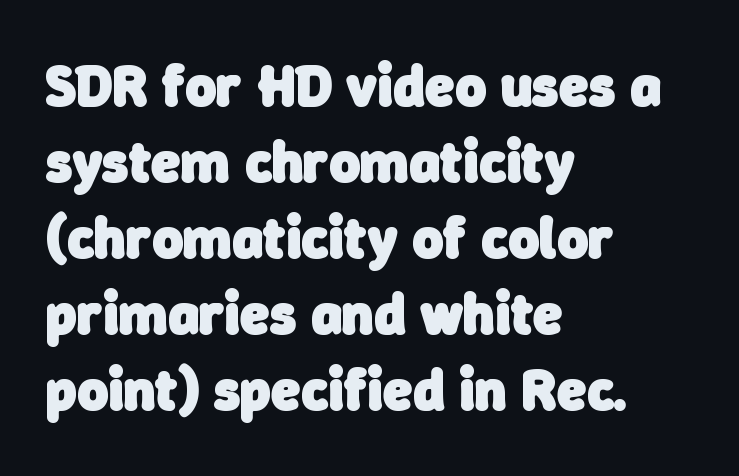
The space between consecutive lines is moderate. Check under the words: just untouched page. Does the type have serifs? No, each stem ends abruptly. Strokes here are thick enough to call this a true bold. Line beginnings align vertically; line endings do not.
